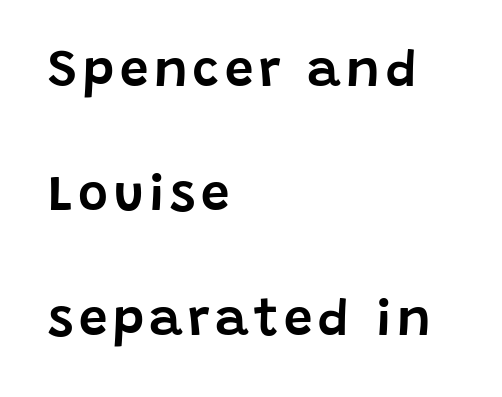
The image shows 51 px sans-serif type, upright; set left-aligned, loose line spacing (2.44x), not underlined; low stroke contrast and a large x-height.
